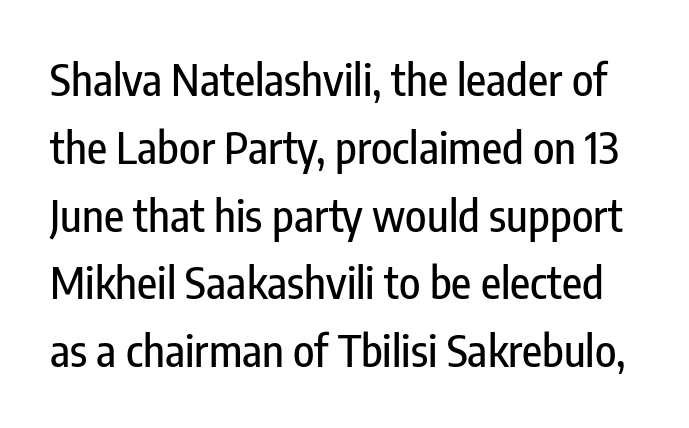
Q: Is the text italic (slanted)? A: No, it is upright.
Q: Is the typeface a serif or a sans-serif typeface? A: Sans-serif.
Q: Is the text underlined? A: No.
Q: Is the spacing between letters normal or unusually wide? A: Normal.
Q: Is the spacing between lines tight, normal or loose? A: Normal.
Q: Width (condensed, normal, or wide)? A: Condensed.
Q: Stroke contrast? A: Low.
Q: x-height? A: Medium.
Q: Monospaced? A: No.
